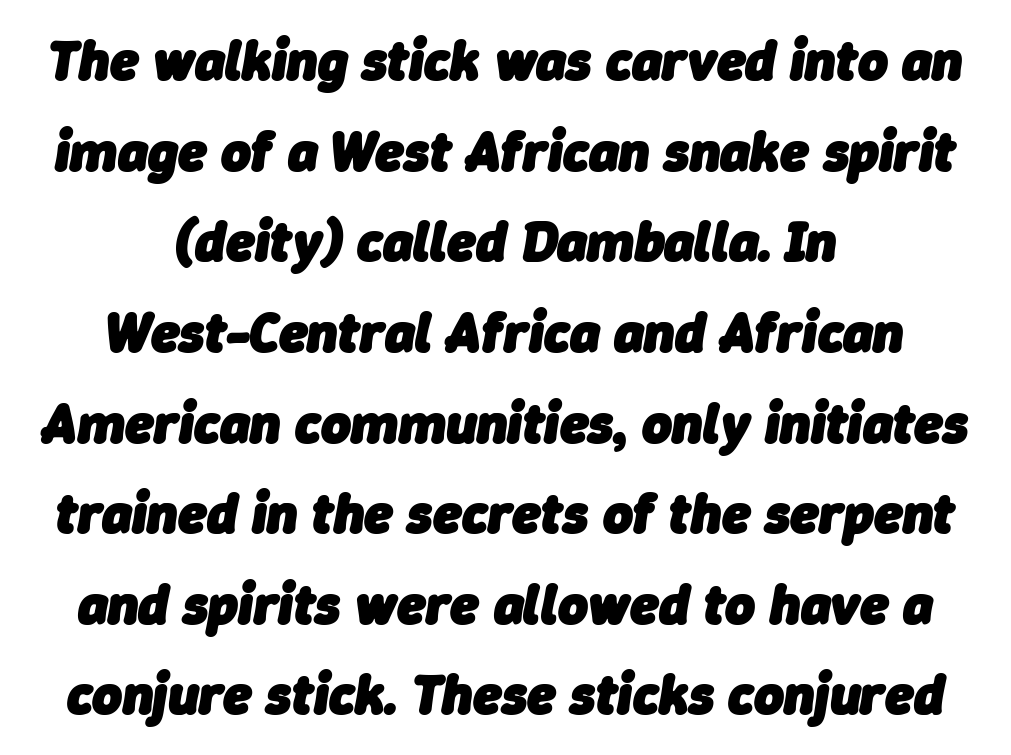
Q: Is the text bold? A: Yes.
Q: Is the text italic (slanted)? A: Yes, it leans right by about 9 degrees.
Q: Is the text underlined? A: No.
Q: How is the paragraph aligned? A: Centered.
Q: Is the spacing between letters normal or unusually wide? A: Normal.
Q: Is the spacing between lines tight, normal or loose? A: Normal.
Q: Width (condensed, normal, or wide)? A: Normal.
Q: Stroke contrast? A: Low.
Q: x-height? A: Medium.
Q: Monospaced? A: No.
